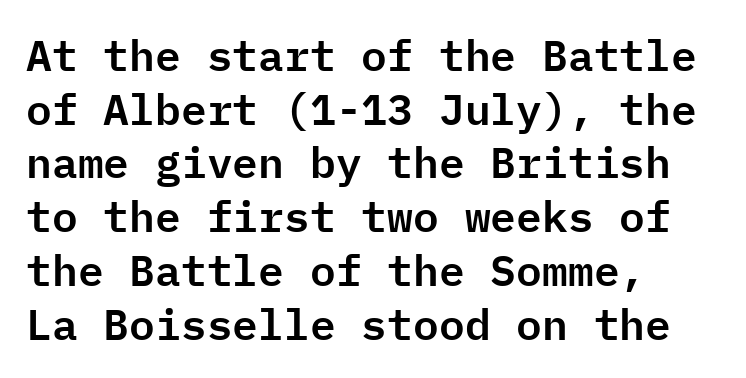
Q: Is the text italic (slanted)? A: No, it is upright.
Q: Is the typeface a serif or a sans-serif typeface? A: Sans-serif.
Q: Is the text underlined? A: No.
Q: How is the paragraph aligned? A: Left-aligned.
Q: Is the spacing between letters normal or unusually wide? A: Normal.
Q: Is the spacing between lines tight, normal or loose? A: Normal.
Q: Width (condensed, normal, or wide)? A: Normal.
Q: Stroke contrast? A: Low.
Q: x-height? A: Medium.
Q: Monospaced? A: Yes.
